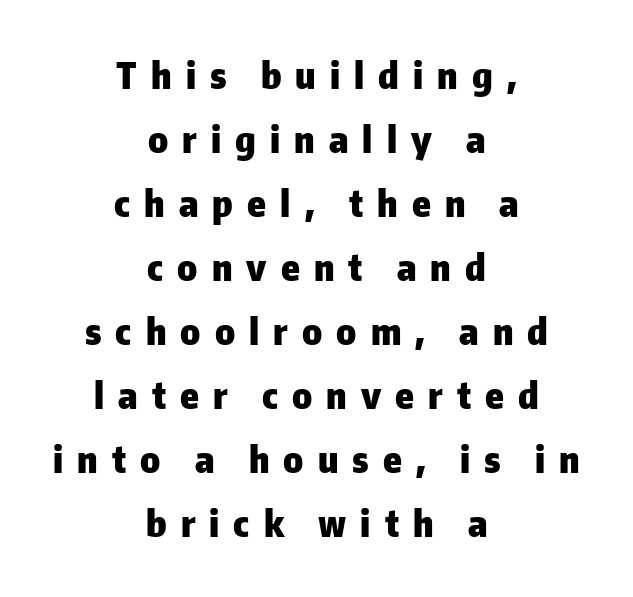
Q: Is the text bold? A: Yes.
Q: Is the text italic (slanted)? A: No, it is upright.
Q: Is the typeface a serif or a sans-serif typeface? A: Sans-serif.
Q: Is the text underlined? A: No.
Q: How is the paragraph aligned? A: Centered.
Q: Is the spacing between letters normal or unusually wide? A: Unusually wide.
Q: Width (condensed, normal, or wide)? A: Normal.
Q: Stroke contrast? A: Low.
Q: x-height? A: Medium.
Q: Monospaced? A: No.
